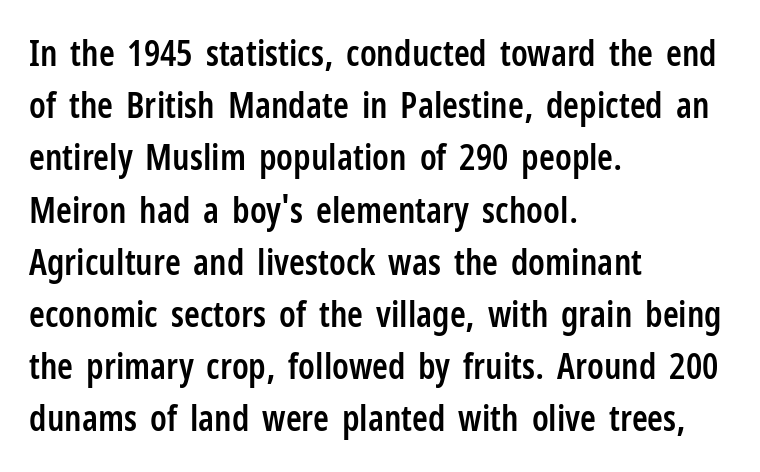
The image shows 36 px semibold, condensed sans-serif type, upright; set left-aligned, normal line spacing (1.45x), normal letter spacing, not underlined; low stroke contrast and a medium x-height.
